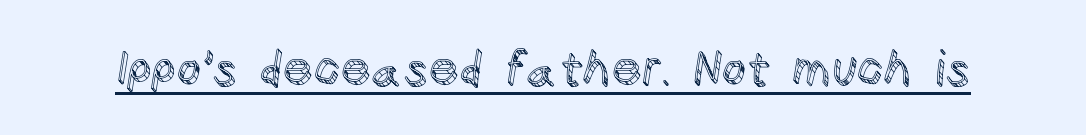
Q: Is the text italic (slanted)? A: Yes.
Q: Is the text underlined? A: Yes.
Q: Is the spacing between letters normal or unusually wide? A: Normal.
Q: Width (condensed, normal, or wide)? A: Normal.
Q: x-height? A: Large.
Q: Monospaced? A: No.
